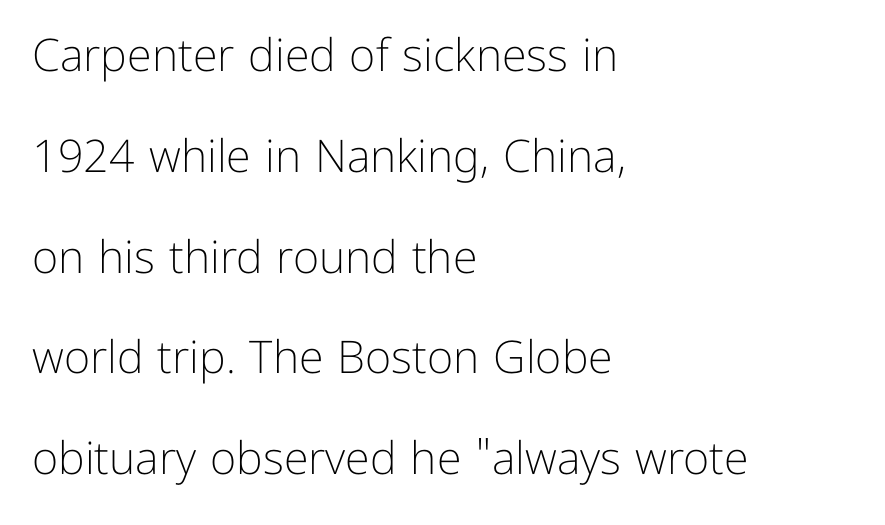
{"serif": "no", "italic": "no", "bold": "no", "weight": "light", "width": "normal", "stroke_contrast": "low", "x_height": "medium", "monospaced": "no", "underline": "no", "align": "left", "line_spacing": "loose", "line_spacing_ratio": 2.24, "letter_spacing": "normal", "letter_spacing_em": 0.0, "glyph_px": 45}
